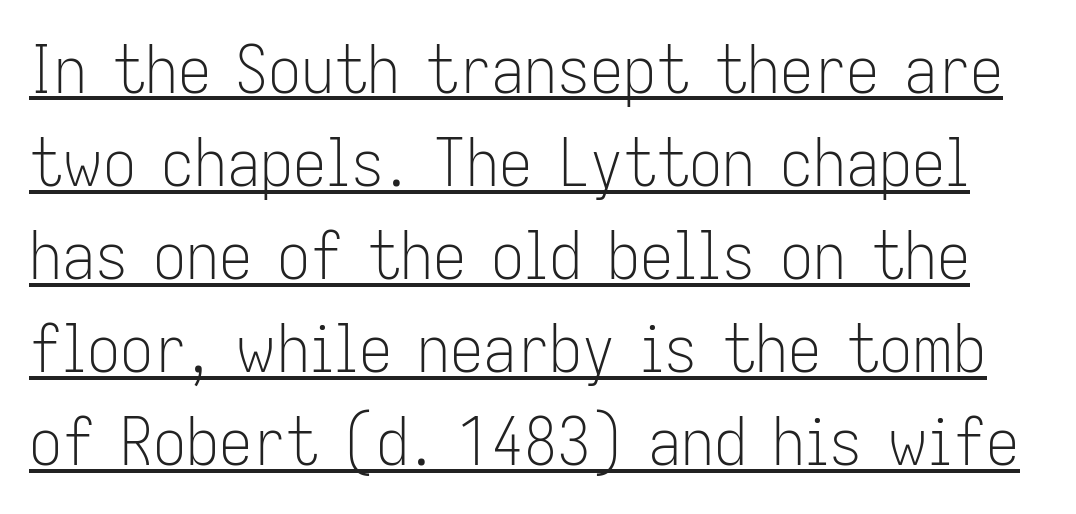
The image shows 66 px light, condensed sans-serif type, upright; set normal line spacing (1.41x), normal letter spacing, underlined; low stroke contrast and a medium x-height.
